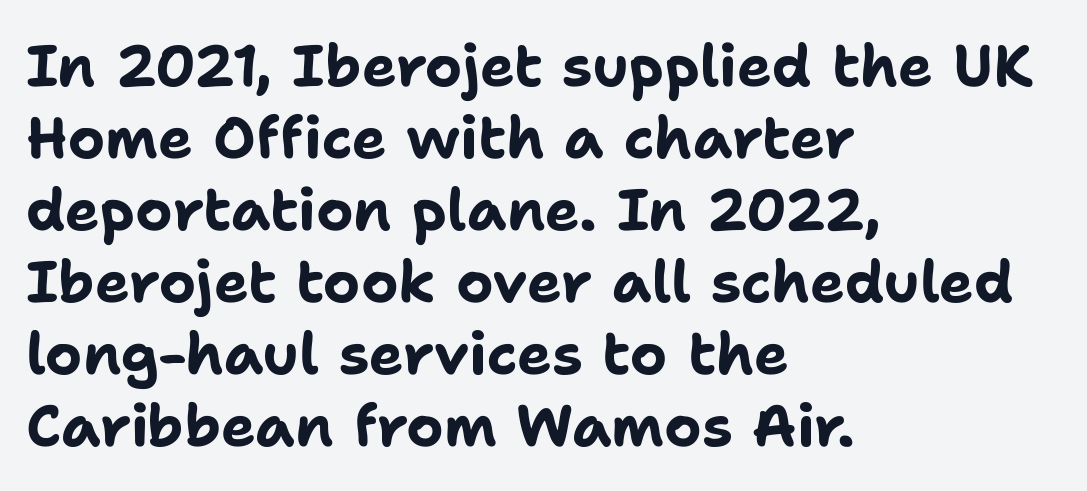
The image shows 58 px bold sans-serif type, upright; set left-aligned, line spacing 1.24x, normal letter spacing, not underlined; low stroke contrast and a medium x-height.
